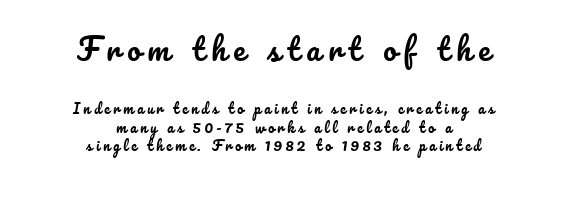
{"width": "normal", "stroke_contrast": "low", "x_height": "small", "monospaced": "no", "underline": "no", "align": "center", "line_spacing": "normal", "line_spacing_ratio": 1.33, "letter_spacing": "wide", "letter_spacing_em": 0.24, "larger_block": "first", "size_ratio": 2.14, "glyph_px": 30}
